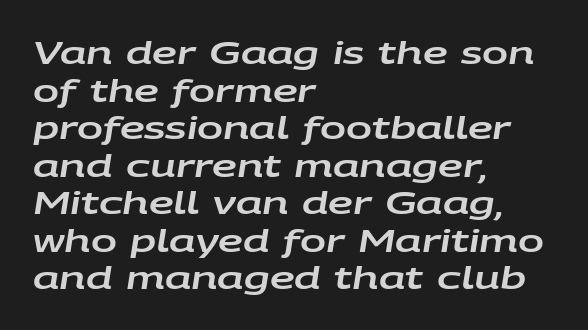
{"italic": "yes", "lean": "right", "slant_degrees": 9, "width": "wide", "stroke_contrast": "low", "x_height": "large", "monospaced": "no", "underline": "no", "align": "left", "line_spacing_ratio": 1.21, "letter_spacing": "normal", "letter_spacing_em": 0.0, "glyph_px": 31}
